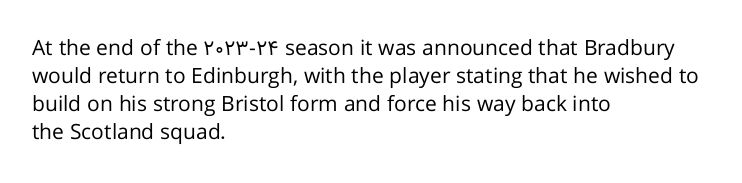
{"italic": "no", "bold": "no", "underline": "no", "align": "left", "line_spacing": "normal", "line_spacing_ratio": 1.34, "letter_spacing": "normal", "letter_spacing_em": 0.0, "glyph_px": 21}
